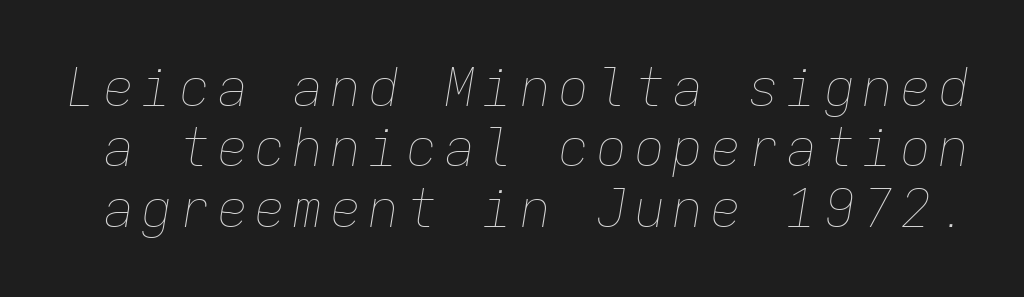
Q: Is the text bold? A: No.
Q: Is the text italic (slanted)? A: Yes, it leans right by about 9 degrees.
Q: Is the text underlined? A: No.
Q: Width (condensed, normal, or wide)? A: Normal.
Q: Stroke contrast? A: Low.
Q: x-height? A: Medium.
Q: Monospaced? A: Yes.
